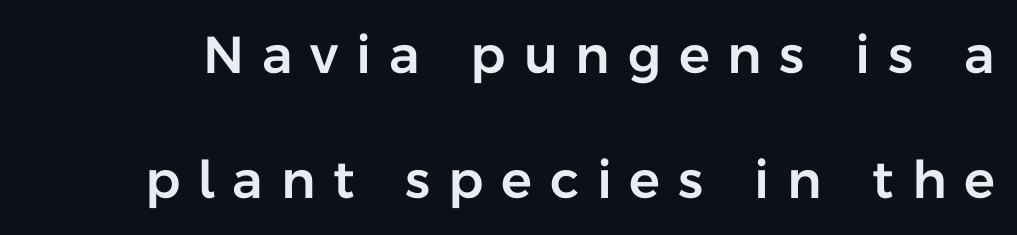
Q: Is the text italic (slanted)? A: No, it is upright.
Q: Is the typeface a serif or a sans-serif typeface? A: Sans-serif.
Q: Is the text underlined? A: No.
Q: Is the spacing between letters normal or unusually wide? A: Unusually wide.
Q: Is the spacing between lines tight, normal or loose? A: Loose.
Q: Width (condensed, normal, or wide)? A: Normal.
Q: Stroke contrast? A: Low.
Q: x-height? A: Medium.
Q: Monospaced? A: No.
